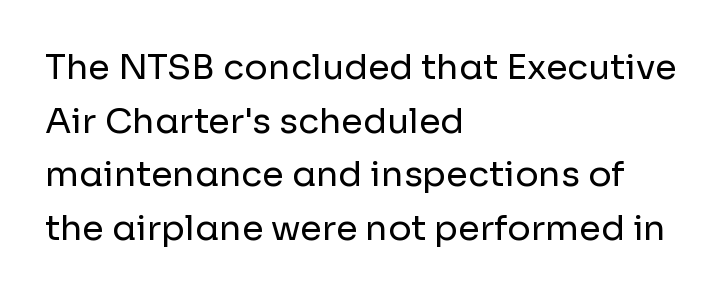
{"serif": "no", "italic": "no", "bold": "no", "weight": "regular", "width": "normal", "stroke_contrast": "low", "x_height": "medium", "monospaced": "no", "underline": "no", "align": "left", "line_spacing": "normal", "line_spacing_ratio": 1.53, "letter_spacing": "normal", "letter_spacing_em": 0.0, "glyph_px": 35}
